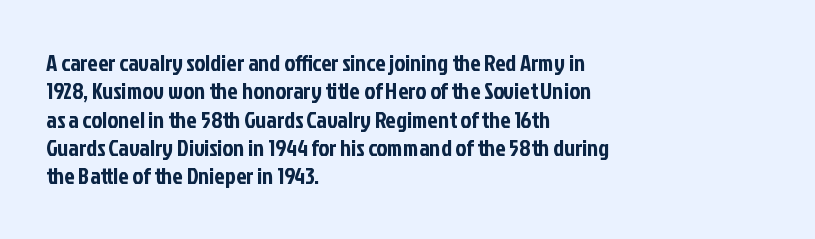
{"italic": "no", "underline": "no", "align": "left", "line_spacing_ratio": 1.23, "letter_spacing": "normal", "letter_spacing_em": 0.0, "glyph_px": 23}
